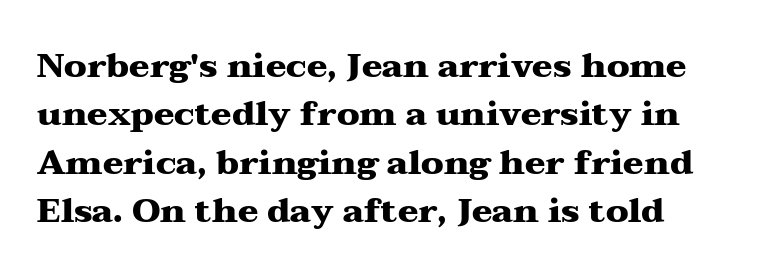
Summary of weight: heavy, a full bold. In terms of leading, this rendering sits right in the middle. Style check: upright. Varying glyph widths throughout — classic text-font behaviour. Standard letterfit; no display-style spreading of the glyphs. To sum up the face: it has serifs.
